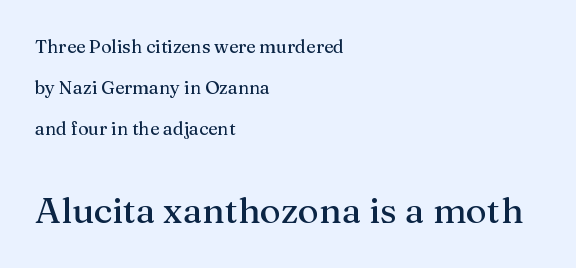
The image shows 36 px serif type, upright; set left-aligned, loose line spacing (2.28x), normal letter spacing, not underlined; the second (bottom) block is 2.0x larger; medium stroke contrast and a medium x-height.
